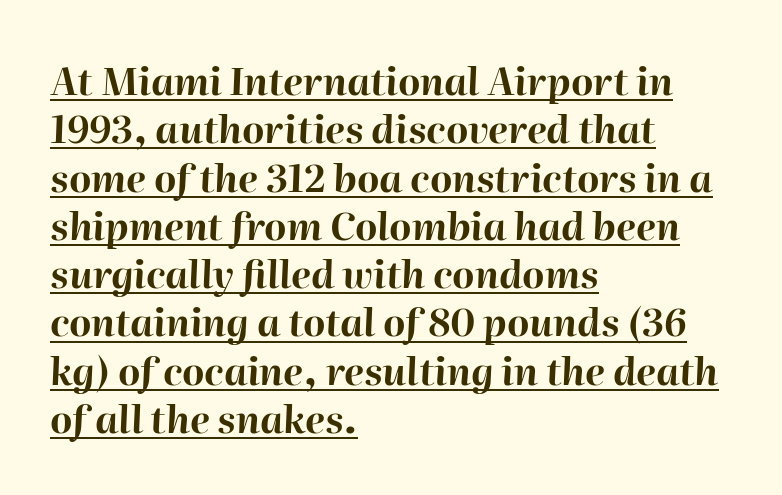
{"italic": "yes", "lean": "right", "slant_degrees": 2, "bold": "yes", "weight": "bold", "width": "normal", "stroke_contrast": "high", "x_height": "medium", "monospaced": "no", "underline": "yes", "align": "left", "line_spacing": "normal", "line_spacing_ratio": 1.27, "letter_spacing": "normal", "letter_spacing_em": 0.0, "glyph_px": 38}
